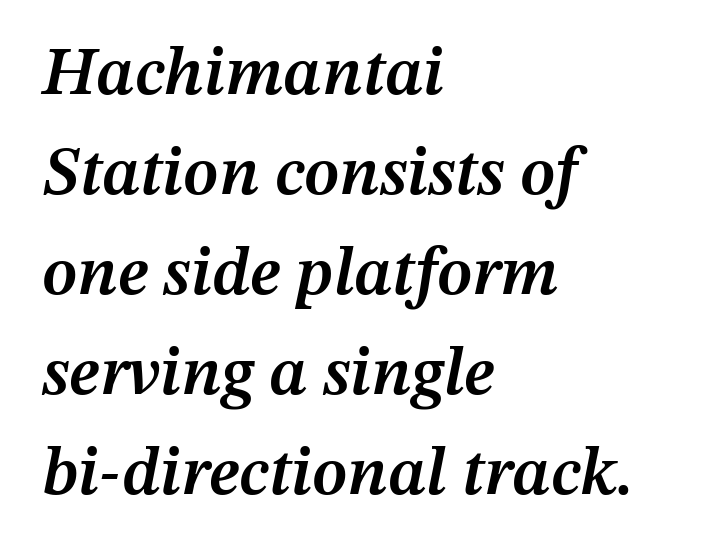
Q: Is the text bold? A: Semi-bold.
Q: Is the text italic (slanted)? A: Yes, it leans right by about 12 degrees.
Q: Is the text underlined? A: No.
Q: How is the paragraph aligned? A: Left-aligned.
Q: Is the spacing between letters normal or unusually wide? A: Normal.
Q: Is the spacing between lines tight, normal or loose? A: Normal.
Q: Width (condensed, normal, or wide)? A: Normal.
Q: Stroke contrast? A: Medium.
Q: x-height? A: Medium.
Q: Monospaced? A: No.
